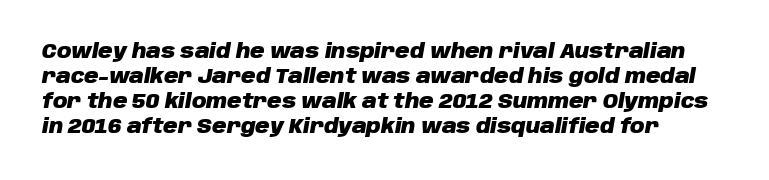
Q: Is the text bold? A: Yes.
Q: Is the text italic (slanted)? A: Yes, it leans right by about 10 degrees.
Q: Is the text underlined? A: No.
Q: Is the spacing between letters normal or unusually wide? A: Normal.
Q: Is the spacing between lines tight, normal or loose? A: Normal.
